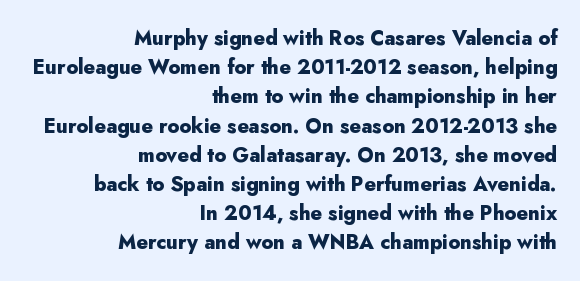
The image shows 20 px bold type, upright; set right-aligned, normal line spacing (1.46x), normal letter spacing, not underlined.
